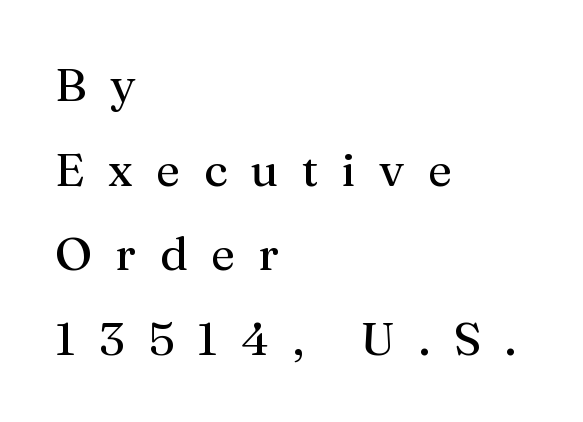
The image shows 47 px regular-weight serif type, upright; set left-aligned, line spacing 1.8x, unusually wide letter spacing (+0.5 em), not underlined; medium stroke contrast and a medium x-height.
